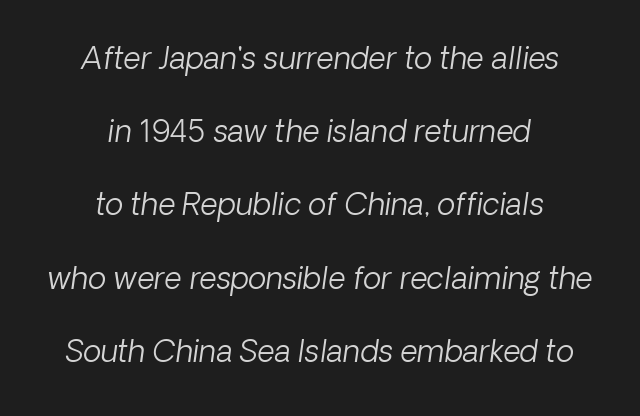
Q: Is the text bold? A: No.
Q: Is the text italic (slanted)? A: Yes, it leans right by about 8 degrees.
Q: Is the text underlined? A: No.
Q: How is the paragraph aligned? A: Centered.
Q: Is the spacing between letters normal or unusually wide? A: Normal.
Q: Is the spacing between lines tight, normal or loose? A: Loose.
Q: Width (condensed, normal, or wide)? A: Normal.
Q: Stroke contrast? A: Low.
Q: x-height? A: Medium.
Q: Monospaced? A: No.
